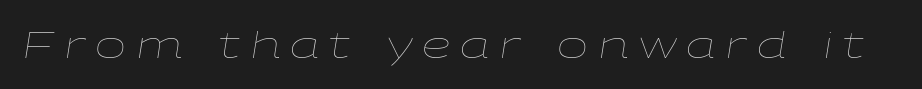
Type without underlining. The characters are drawn with everyday or finer stroke widths. The passage shown is typed in a proportional face where columns would drift. The line texture is sparse and dotted thanks to wide tracking. There's an unmistakable incline to the writing here.
